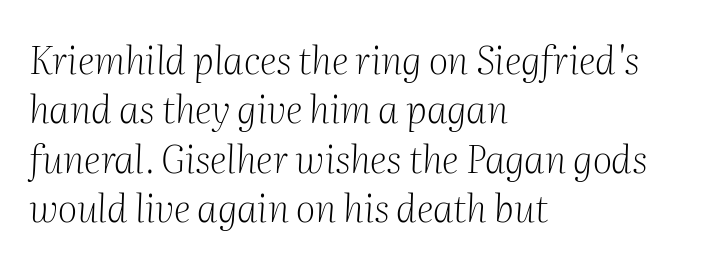
The image shows 38 px light serif type, italic (leaning right); set left-aligned, normal line spacing (1.3x), normal letter spacing, not underlined; medium stroke contrast and a medium x-height.
